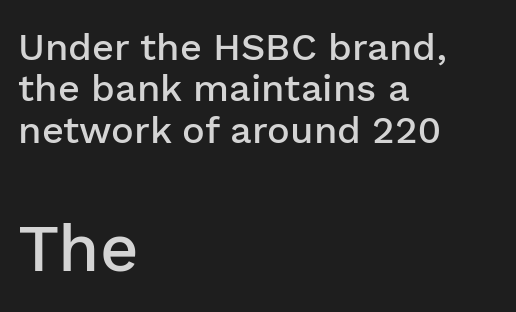
{"serif": "no", "italic": "no", "bold": "semi", "weight": "semibold", "width": "normal", "stroke_contrast": "low", "x_height": "medium", "monospaced": "no", "underline": "no", "align": "left", "line_spacing": "tight", "line_spacing_ratio": 1.09, "letter_spacing": "normal", "letter_spacing_em": 0.0, "larger_block": "second", "size_ratio": 1.76, "glyph_px": 67}
